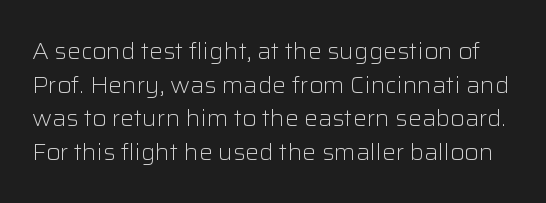
Q: Is the text bold? A: No.
Q: Is the text italic (slanted)? A: No, it is upright.
Q: Is the text underlined? A: No.
Q: Is the spacing between letters normal or unusually wide? A: Normal.
Q: Is the spacing between lines tight, normal or loose? A: Normal.
